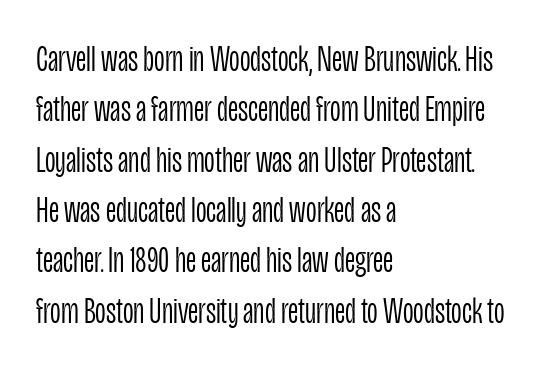
The image shows 37 px light, condensed sans-serif type, upright; set left-aligned, normal line spacing (1.36x), normal letter spacing, not underlined; low stroke contrast and a large x-height.
